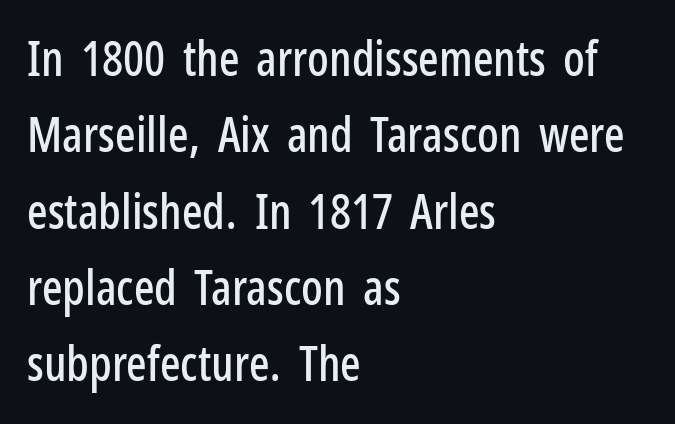
The letters stand upright; this is a roman face. Looks like regular typesetting: each glyph gets only the width it needs. Check where the strokes stop: nothing finishes them off — pure sans. The rendering anchors every line to the left-hand side. Each new line begins a customary step beneath the previous one. A clean baseline with only descenders dipping below it.
